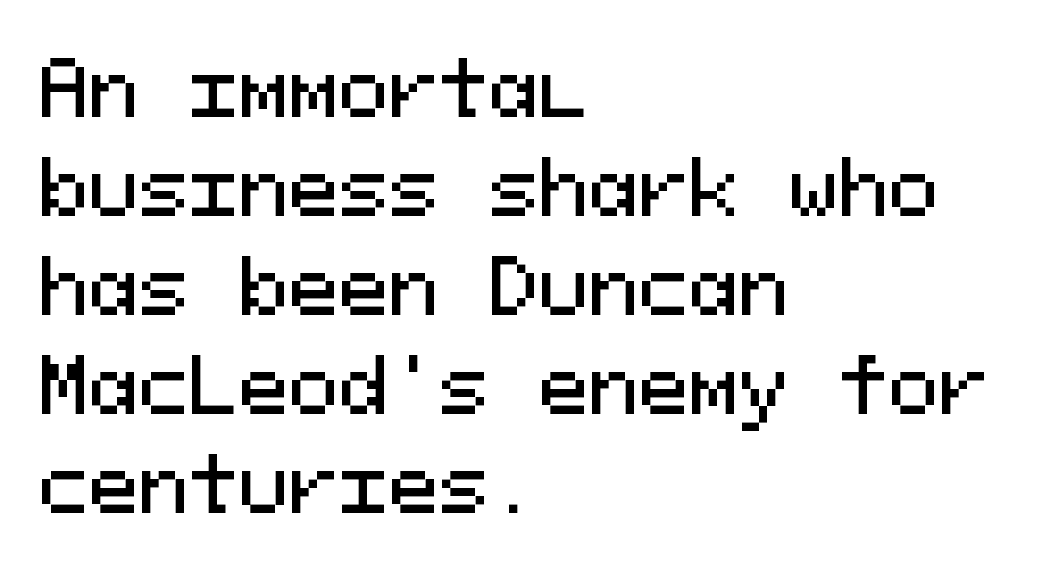
The image shows 75 px sans-serif type, upright, monospaced; set left-aligned, normal line spacing (1.32x), normal letter spacing, not underlined; medium stroke contrast and a medium x-height.
